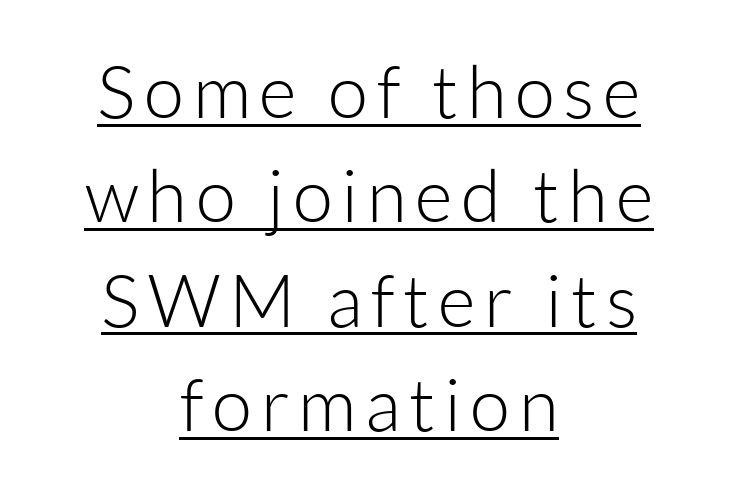
The passage is arranged like a title page — every line centered. The axis of the letterforms is exactly vertical. Stems and bowls with no extra thickness — not bold. Proportional: the letters do not fall into vertical columns.
